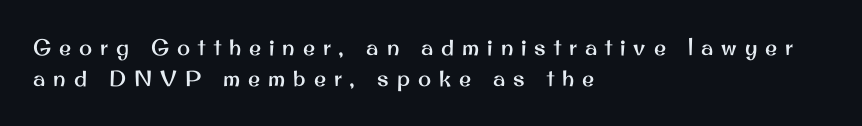
The image shows 22 px text type, upright; set left-aligned, normal line spacing (1.43x), unusually wide letter spacing (+0.36 em), not underlined.
